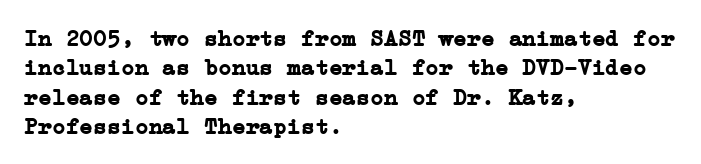
{"italic": "no", "bold": "yes", "underline": "no", "align": "left", "line_spacing": "normal", "line_spacing_ratio": 1.28, "letter_spacing": "normal", "letter_spacing_em": 0.0, "glyph_px": 23}
